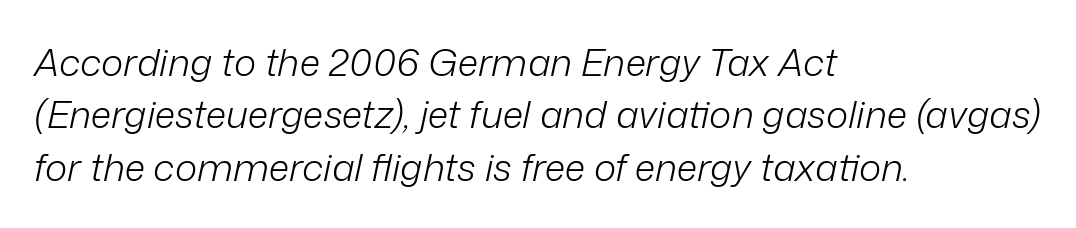
The image shows 38 px light type, italic (leaning right); set left-aligned, normal line spacing (1.38x), normal letter spacing, not underlined; low stroke contrast and a medium x-height.
